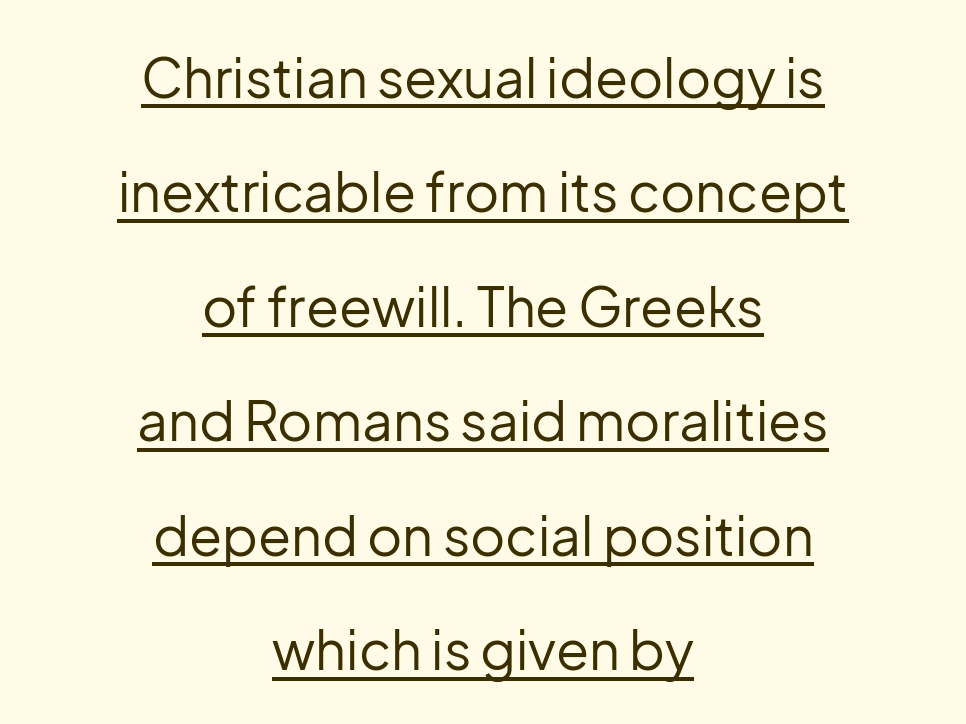
{"serif": "no", "italic": "no", "bold": "no", "weight": "regular", "width": "normal", "stroke_contrast": "low", "x_height": "medium", "monospaced": "no", "underline": "yes", "align": "center", "line_spacing": "loose", "line_spacing_ratio": 2.12, "letter_spacing": "normal", "letter_spacing_em": 0.0, "glyph_px": 54}
